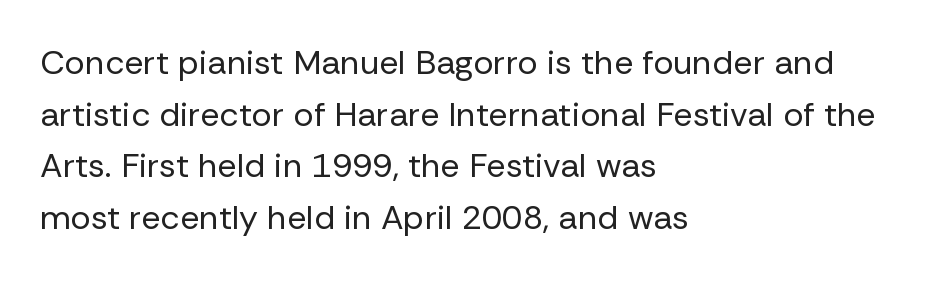
The image shows 34 px regular-weight sans-serif type, upright; set left-aligned, normal line spacing (1.52x), normal letter spacing, not underlined; low stroke contrast and a medium x-height.
